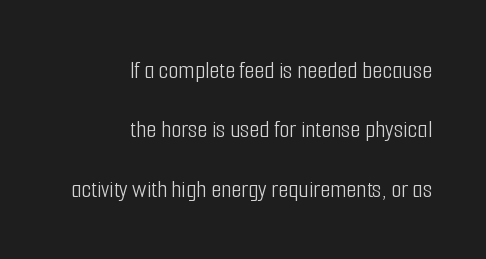
Decoration check: the copy has no underline. Bold? No — there's no thickening of the strokes. The specimen reads as upright at a glance. In terms of letterspacing, this is plain default setting.
